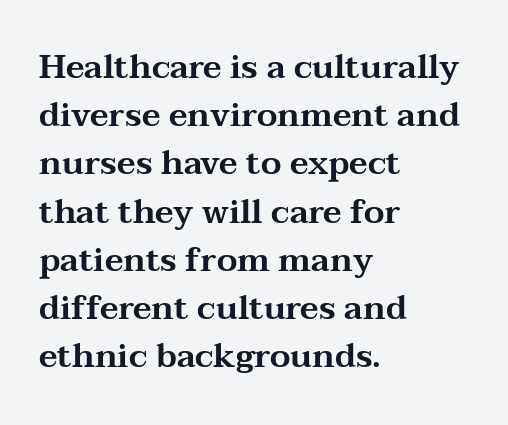
{"serif": "yes", "italic": "no", "width": "wide", "stroke_contrast": "medium", "x_height": "medium", "monospaced": "no", "underline": "no", "align": "left", "line_spacing": "normal", "line_spacing_ratio": 1.46, "letter_spacing": "normal", "letter_spacing_em": 0.0, "glyph_px": 33}
